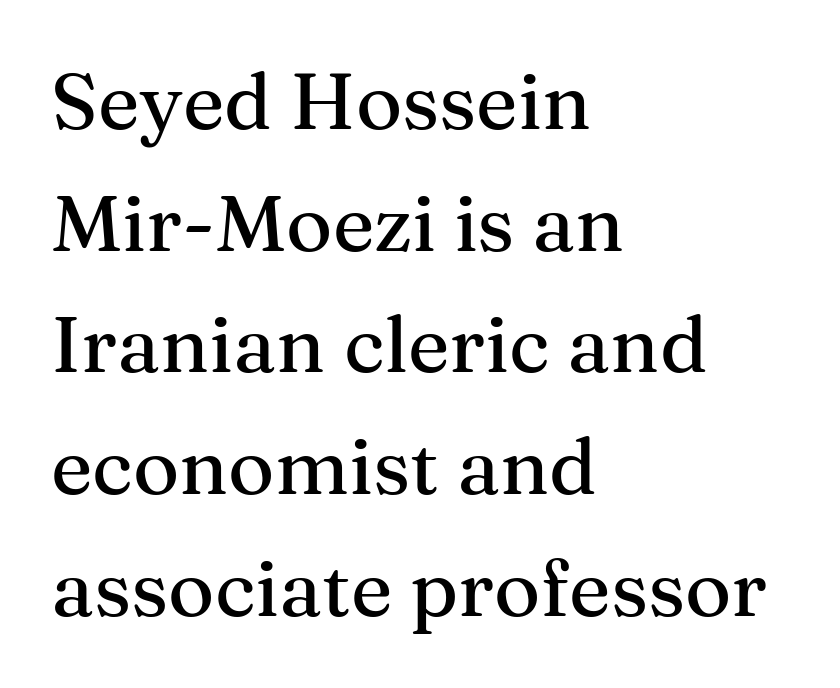
Compared with typical body copy, the letter spacing here is the same. The block of text has a typical density, with ordinary space between rows. The space directly below the letters is spotless. One-word summary of the alignment: left. Looks like regular typesetting: each glyph gets only the width it needs.
